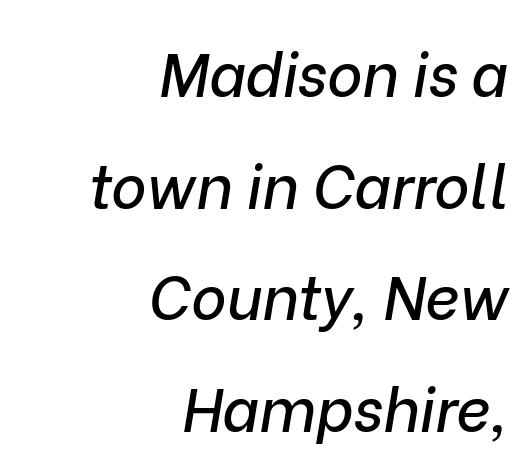
The image shows 60 px text type, italic (leaning right); set right-aligned, line spacing 1.86x, normal letter spacing, not underlined; low stroke contrast and a medium x-height.
